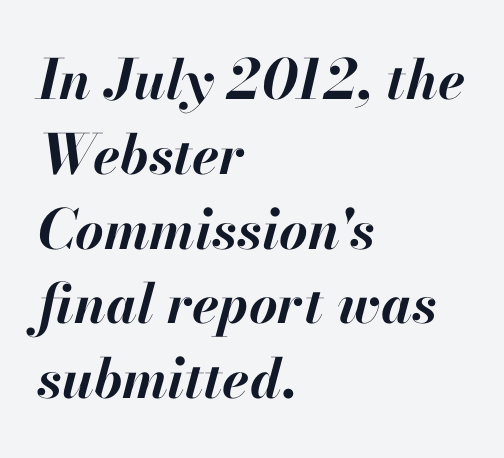
Q: Is the text bold? A: Yes.
Q: Is the text italic (slanted)? A: Yes, it leans right by about 13 degrees.
Q: Is the text underlined? A: No.
Q: How is the paragraph aligned? A: Left-aligned.
Q: Is the spacing between letters normal or unusually wide? A: Normal.
Q: Is the spacing between lines tight, normal or loose? A: Normal.
Q: Width (condensed, normal, or wide)? A: Normal.
Q: Stroke contrast? A: High.
Q: x-height? A: Small.
Q: Monospaced? A: No.
